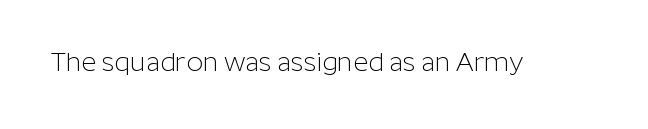
A roman cut, with each character standing at attention. Decoration check: the copy has no underline. The gaps between neighbouring characters are ordinary and unremarkable. Bold? No — there's no thickening of the strokes.
